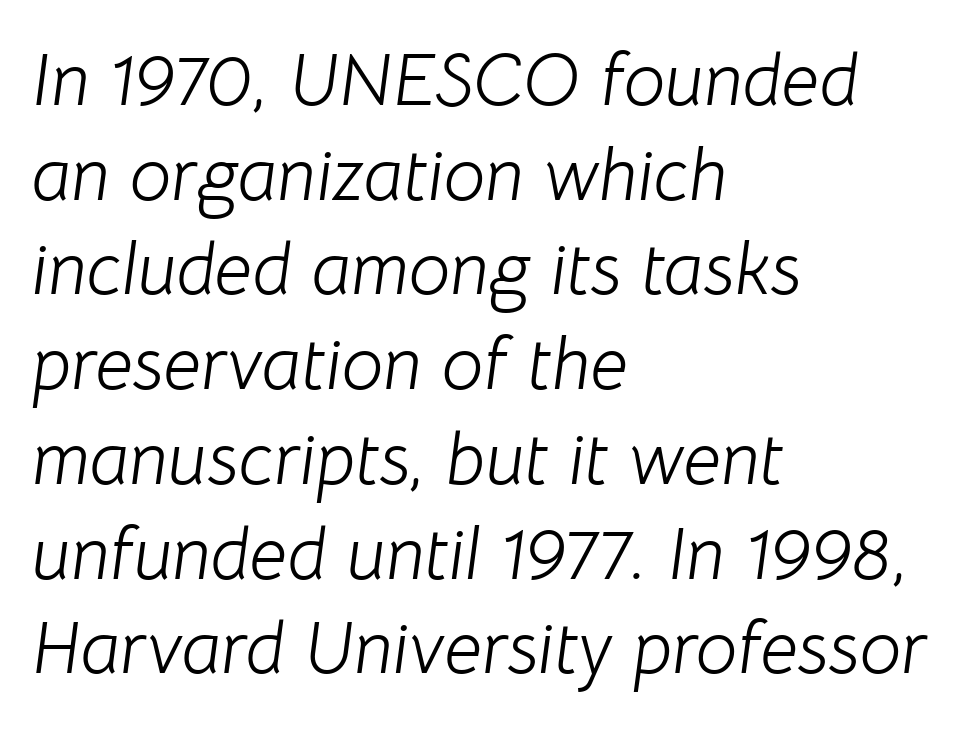
Q: Is the text bold? A: No.
Q: Is the text italic (slanted)? A: Yes, it leans right by about 8 degrees.
Q: Is the text underlined? A: No.
Q: How is the paragraph aligned? A: Left-aligned.
Q: Is the spacing between letters normal or unusually wide? A: Normal.
Q: Is the spacing between lines tight, normal or loose? A: Normal.
Q: Width (condensed, normal, or wide)? A: Normal.
Q: Stroke contrast? A: Low.
Q: x-height? A: Medium.
Q: Monospaced? A: No.
